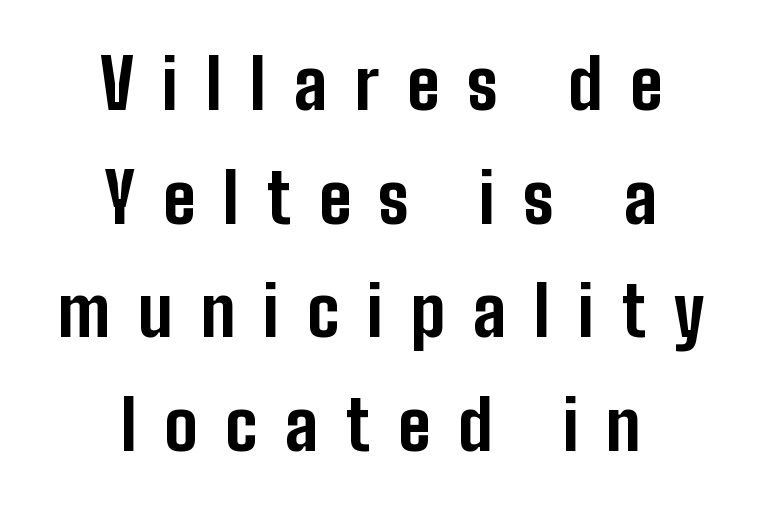
The image shows 68 px bold, condensed sans-serif type, upright; set centered, normal line spacing (1.67x), unusually wide letter spacing (+0.41 em), not underlined; low stroke contrast and a medium x-height.
